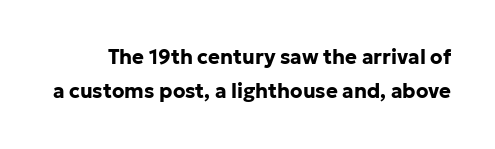
Does the weight exceed regular? Yes, all the way to bold. No italicization has been applied; the sample stays upright. Observe the ordinary spacing: letters are neighbours, not strangers. Beneath every word, the page is bare.
